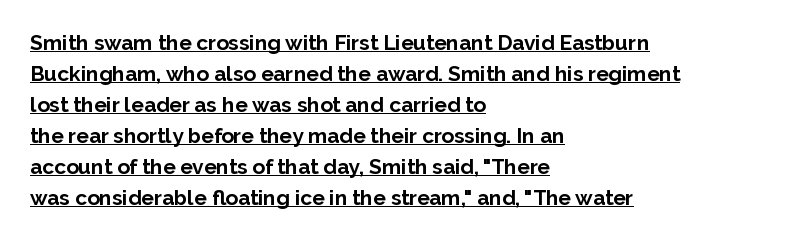
Which margin do the lines hug? The left one — the right edge is uneven. Honestly, the letter spacing is just normal — you wouldn't notice it. The characters look thick and weighty, a clear bold. Somebody hit Ctrl+U on this one — the words are underlined. Rendered with straight, roman letterforms.
